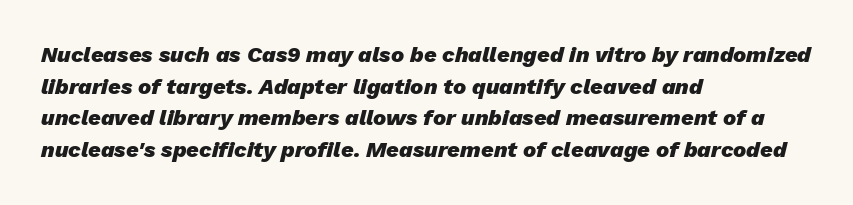
Q: Is the text bold? A: Yes.
Q: Is the text italic (slanted)? A: Yes, it leans right by about 13 degrees.
Q: Is the text underlined? A: No.
Q: How is the paragraph aligned? A: Left-aligned.
Q: Is the spacing between letters normal or unusually wide? A: Normal.
Q: Is the spacing between lines tight, normal or loose? A: Normal.
